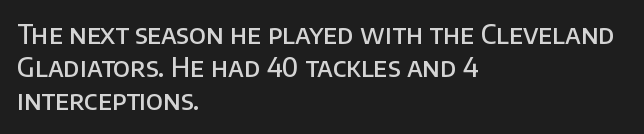
Q: Is the text bold? A: Semi-bold.
Q: Is the text italic (slanted)? A: No, it is upright.
Q: Is the text underlined? A: No.
Q: How is the paragraph aligned? A: Left-aligned.
Q: Is the spacing between letters normal or unusually wide? A: Normal.
Q: Is the spacing between lines tight, normal or loose? A: Normal.
